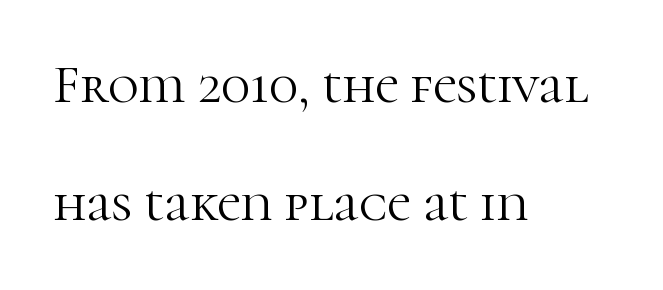
The image shows 53 px light serif type, upright; set left-aligned, loose line spacing (2.23x), normal letter spacing, not underlined; high stroke contrast and a medium x-height.
